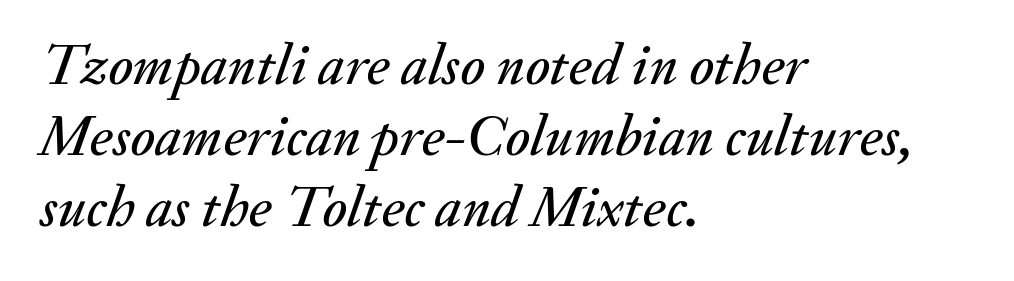
Q: Is the text italic (slanted)? A: Yes, it leans right by about 20 degrees.
Q: Is the text underlined? A: No.
Q: How is the paragraph aligned? A: Left-aligned.
Q: Is the spacing between letters normal or unusually wide? A: Normal.
Q: Width (condensed, normal, or wide)? A: Normal.
Q: Stroke contrast? A: Medium.
Q: x-height? A: Small.
Q: Monospaced? A: No.
